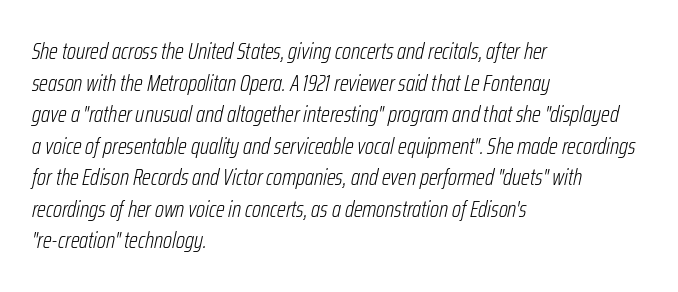
Q: Is the text bold? A: No.
Q: Is the text italic (slanted)? A: Yes, it leans right by about 12 degrees.
Q: Is the text underlined? A: No.
Q: How is the paragraph aligned? A: Left-aligned.
Q: Is the spacing between letters normal or unusually wide? A: Normal.
Q: Is the spacing between lines tight, normal or loose? A: Normal.
